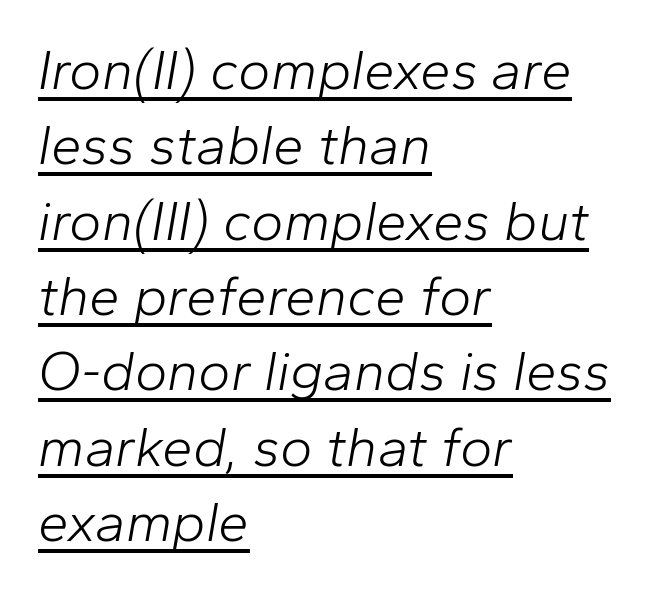
The paragraph shown leans on its left margin. The passage shown is underscored from start to finish. The horizontal fit of the characters is conventional and even. The face used here is proportionally spaced, like ordinary book or web type.
